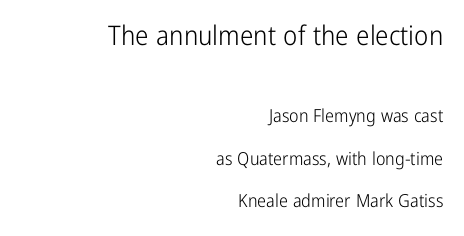
A student would call this right alignment; a typographer would say flush right, rag left. The letterforms sit shoulder to shoulder at normal distance. The font sits on the lighter half of the weight spectrum, regular included. The earlier block is typeset at a bigger size than the later block. Widely set lines give the paragraph a tall, airy silhouette.
